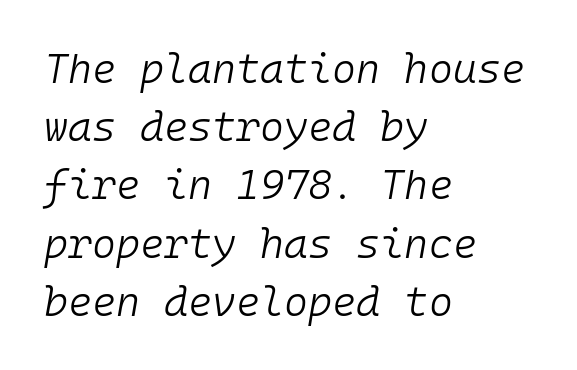
A light-to-regular cut is what we see here. Looks like terminal output: every glyph gets an equal slot. This is oblique type, the kind used for emphasis or titles. Leading matches the norm, producing a regular column. Descenders are the only things crossing below the line. The letterforms sit shoulder to shoulder at normal distance.
